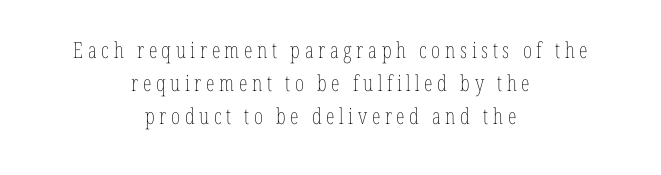
The image shows 22 px text type, upright; set centered, normal line spacing (1.49x), unusually wide letter spacing (+0.21 em), not underlined.
